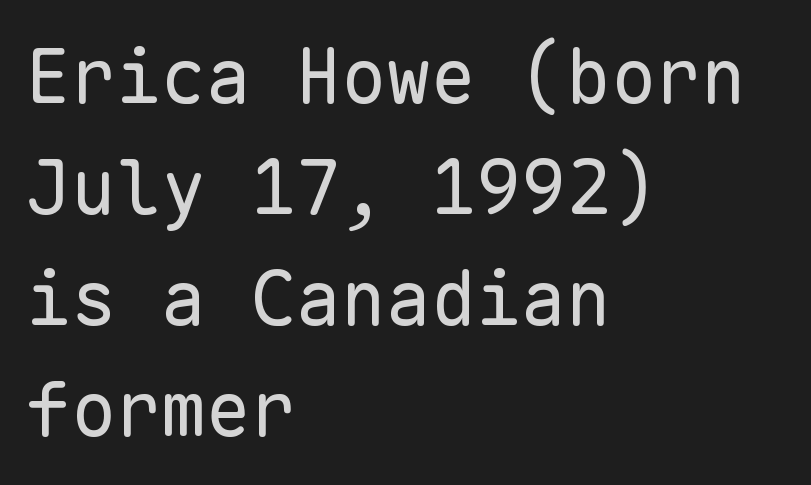
The rendering anchors every line to the left-hand side. Stems here are at most as thick as an everyday book face. Unmarked baselines from the first word to the last. This sample has the even, mechanical cadence of fixed-width lettering. Classification — sans serif.
